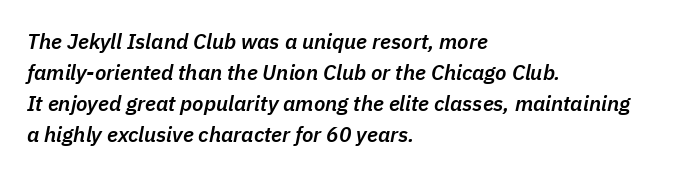
The image shows 21 px text type, italic (leaning right); set left-aligned, normal line spacing (1.48x), normal letter spacing, not underlined.
